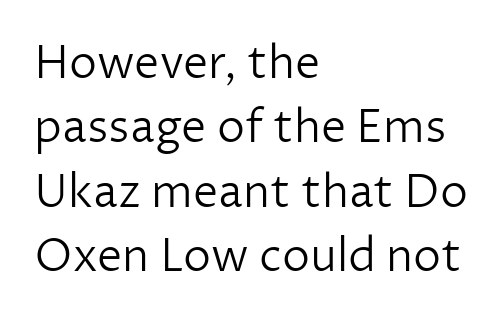
The leading is moderate, giving the passage an even texture. Short and long lines alike share a common starting point at left. Each letter's strokes conclude bluntly, with no projecting serifs. The specimen reads as upright at a glance.
